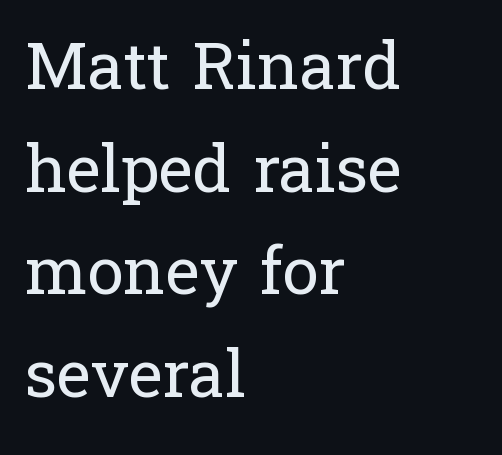
Q: Is the text bold? A: No.
Q: Is the text italic (slanted)? A: No, it is upright.
Q: Is the typeface a serif or a sans-serif typeface? A: Serif.
Q: Is the text underlined? A: No.
Q: How is the paragraph aligned? A: Left-aligned.
Q: Is the spacing between letters normal or unusually wide? A: Normal.
Q: Is the spacing between lines tight, normal or loose? A: Normal.
Q: Width (condensed, normal, or wide)? A: Normal.
Q: Stroke contrast? A: Low.
Q: x-height? A: Medium.
Q: Monospaced? A: No.
